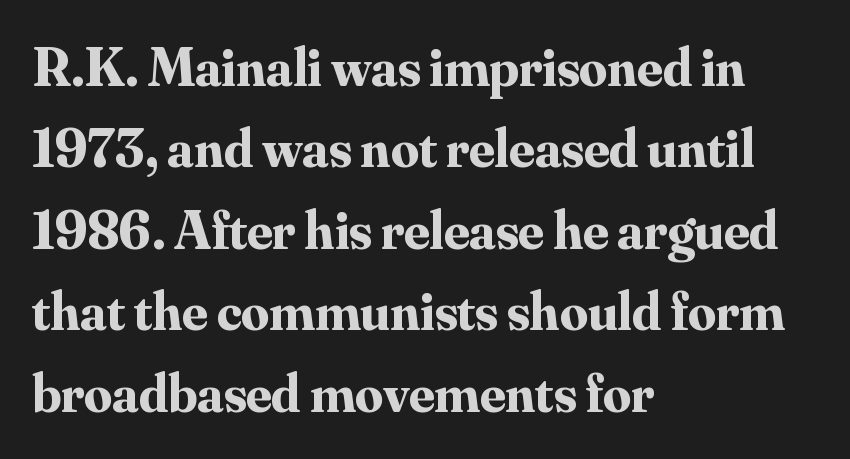
{"serif": "yes", "italic": "no", "bold": "yes", "weight": "bold", "width": "normal", "stroke_contrast": "medium", "x_height": "small", "monospaced": "no", "underline": "no", "align": "left", "line_spacing": "normal", "line_spacing_ratio": 1.48, "letter_spacing": "normal", "letter_spacing_em": 0.0, "glyph_px": 55}
